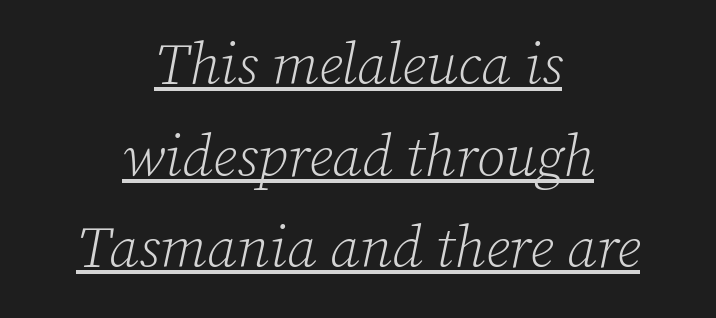
The compositor balanced each line on the midline. Evenly set lines give the paragraph a standard silhouette. Each letter keeps its own natural width here, so spacing adapts to shape. The type family on display is of the serif kind.
